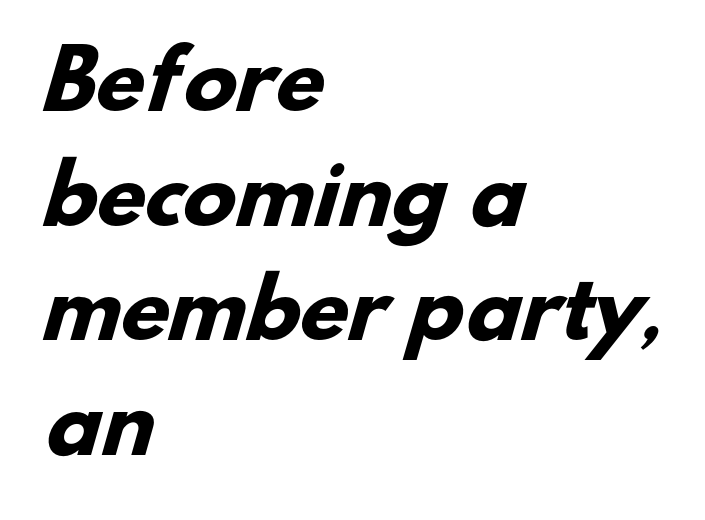
The typesetting leans heavy: a genuine bold. In terms of leading, this rendering sits right in the middle. Line starts are locked; line ends wander. You could not count columns in this text — the font is proportionally spaced.
